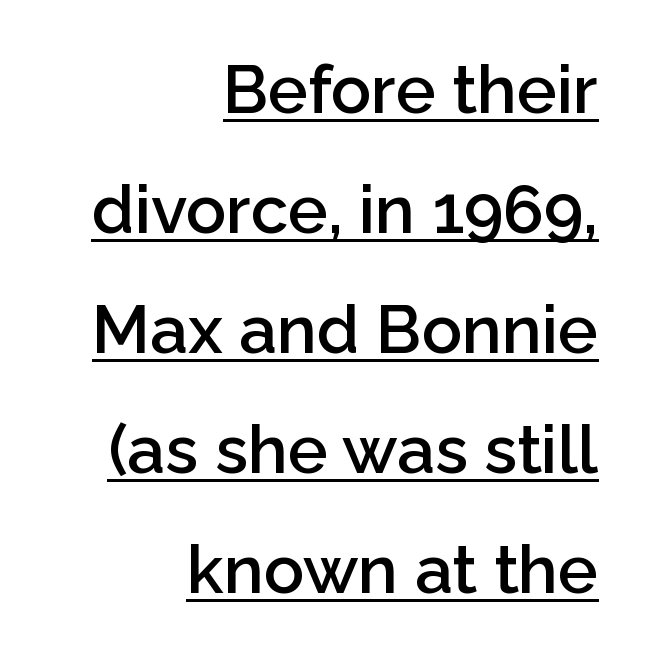
Q: Is the text bold? A: Semi-bold.
Q: Is the text italic (slanted)? A: No, it is upright.
Q: Is the typeface a serif or a sans-serif typeface? A: Sans-serif.
Q: Is the text underlined? A: Yes.
Q: How is the paragraph aligned? A: Right-aligned.
Q: Is the spacing between letters normal or unusually wide? A: Normal.
Q: Width (condensed, normal, or wide)? A: Normal.
Q: Stroke contrast? A: Low.
Q: x-height? A: Medium.
Q: Monospaced? A: No.
